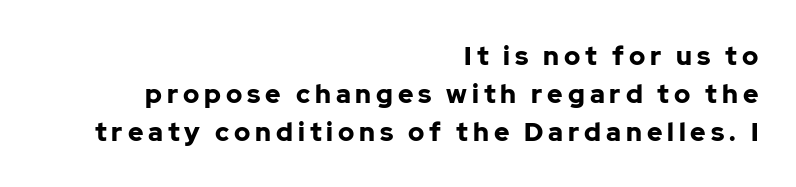
Typesetter's note: full bold, strokes at maximum text heaviness. A clean baseline with only descenders dipping below it. Every character sits straight up, as roman type does. A student would call this right alignment; a typographer would say flush right, rag left. Baseline-to-baseline distance is the conventional proportion of letter height.
